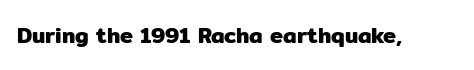
{"italic": "no", "underline": "no", "letter_spacing": "normal", "letter_spacing_em": 0.0, "glyph_px": 22}
